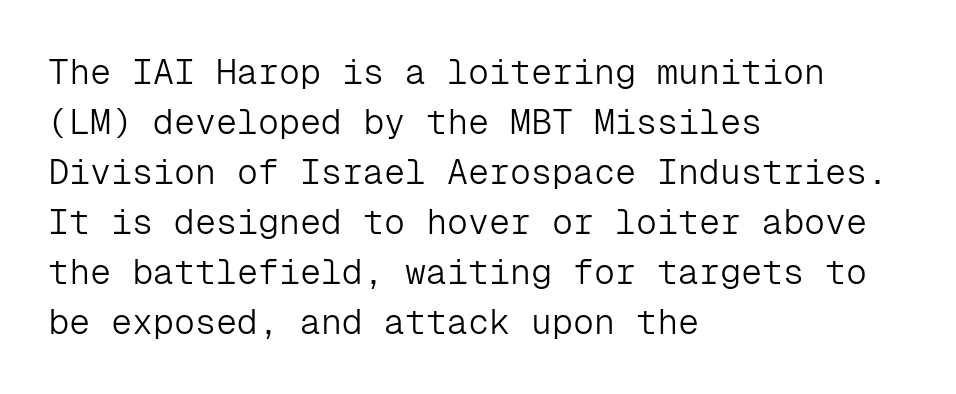
The image shows 35 px light sans-serif type, upright, monospaced; set left-aligned, normal line spacing (1.43x), normal letter spacing, not underlined; low stroke contrast and a medium x-height.
